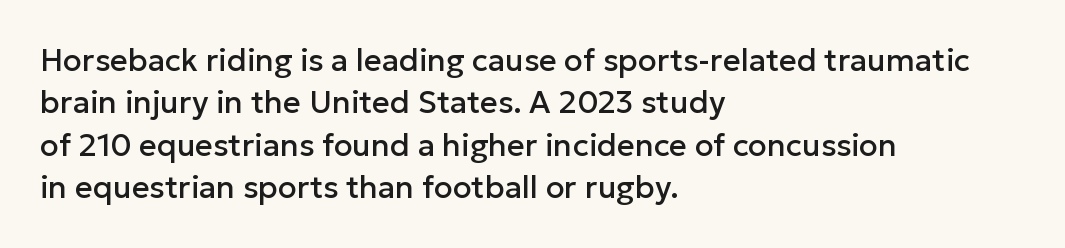
The image shows 31 px sans-serif type, upright; set left-aligned, normal line spacing (1.37x), normal letter spacing, not underlined; low stroke contrast and a medium x-height.
